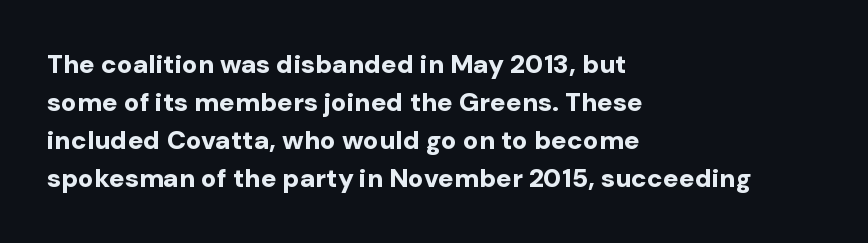
{"italic": "no", "bold": "yes", "underline": "no", "align": "left", "line_spacing": "normal", "line_spacing_ratio": 1.46, "letter_spacing": "normal", "letter_spacing_em": 0.0, "glyph_px": 26}
